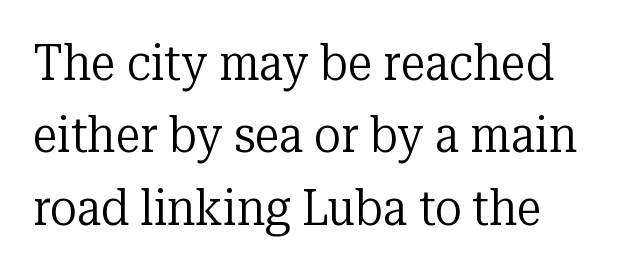
The image shows 50 px regular-weight serif type, upright; set left-aligned, normal line spacing (1.45x), normal letter spacing, not underlined; low stroke contrast and a medium x-height.
